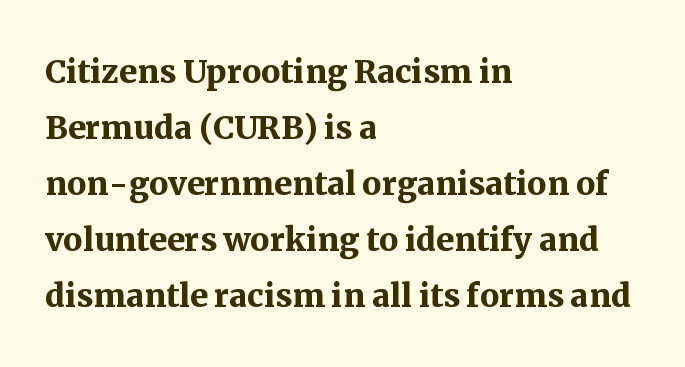
Q: Is the text bold? A: Yes.
Q: Is the text italic (slanted)? A: No, it is upright.
Q: Is the typeface a serif or a sans-serif typeface? A: Serif.
Q: Is the text underlined? A: No.
Q: How is the paragraph aligned? A: Left-aligned.
Q: Is the spacing between letters normal or unusually wide? A: Normal.
Q: Is the spacing between lines tight, normal or loose? A: Normal.
Q: Width (condensed, normal, or wide)? A: Normal.
Q: Stroke contrast? A: Medium.
Q: x-height? A: Medium.
Q: Monospaced? A: No.
